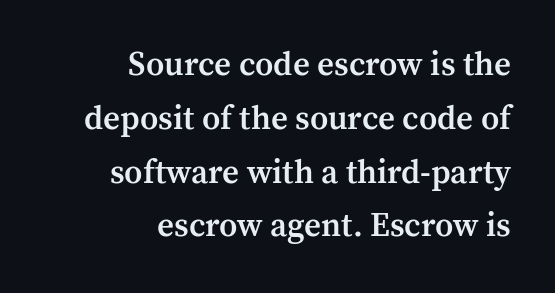
{"serif": "yes", "italic": "no", "bold": "semi", "weight": "semibold", "width": "normal", "stroke_contrast": "medium", "x_height": "medium", "monospaced": "no", "underline": "no", "align": "right", "line_spacing": "normal", "line_spacing_ratio": 1.63, "letter_spacing": "normal", "letter_spacing_em": 0.0, "glyph_px": 33}
